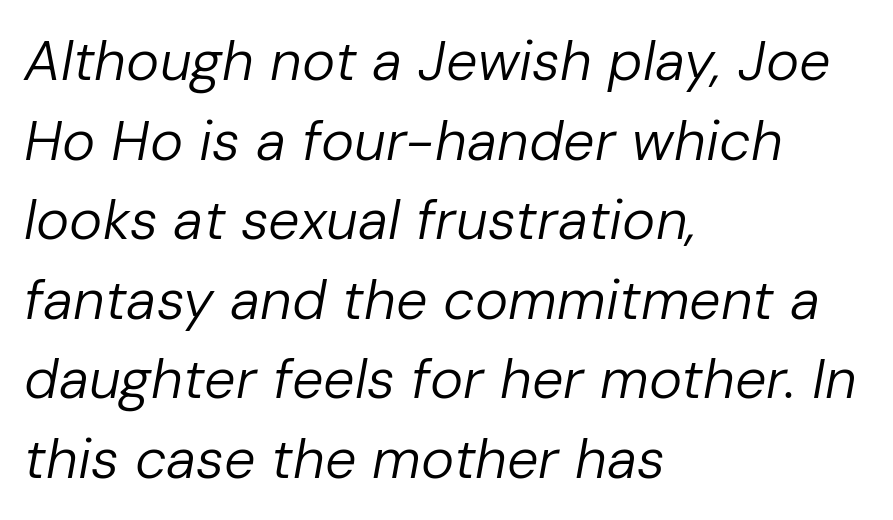
The image shows 56 px regular-weight type, italic (leaning right); set left-aligned, normal line spacing (1.42x), normal letter spacing, not underlined; low stroke contrast and a medium x-height.
